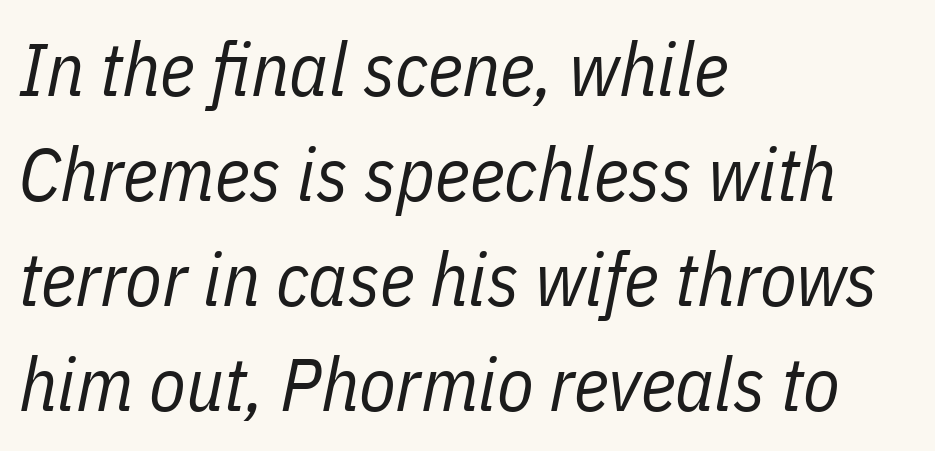
Line starts are locked; line ends wander. The typesetting does not lean heavy: it is not bold. Tall strokes in this sample are angled rather than plumb. Each letter keeps its own natural width here, so spacing adapts to shape. Between one letter and the next there's only the usual sliver of space.
